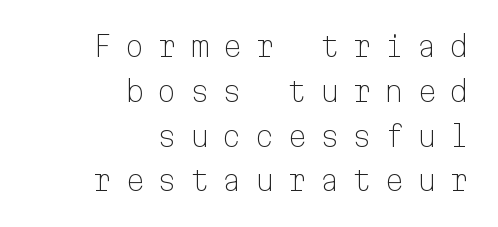
The image shows 28 px light sans-serif type, upright, monospaced; set right-aligned, normal line spacing (1.6x), unusually wide letter spacing (+0.46 em), not underlined; low stroke contrast and a medium x-height.
